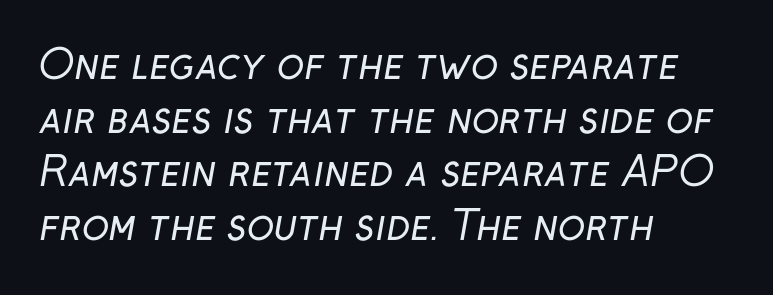
{"serif": "no", "bold": "no", "weight": "regular", "width": "normal", "stroke_contrast": "low", "x_height": "medium", "monospaced": "no", "underline": "no", "align": "left", "line_spacing": "normal", "line_spacing_ratio": 1.34, "letter_spacing": "normal", "letter_spacing_em": 0.0, "glyph_px": 40}
